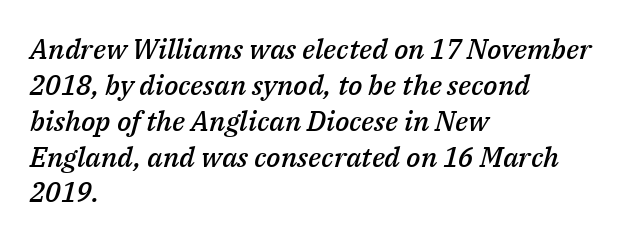
{"italic": "yes", "lean": "right", "slant_degrees": 14, "bold": "semi", "weight": "semibold", "width": "normal", "stroke_contrast": "medium", "x_height": "medium", "monospaced": "no", "underline": "no", "align": "left", "line_spacing": "normal", "line_spacing_ratio": 1.28, "letter_spacing": "normal", "letter_spacing_em": 0.0, "glyph_px": 28}
